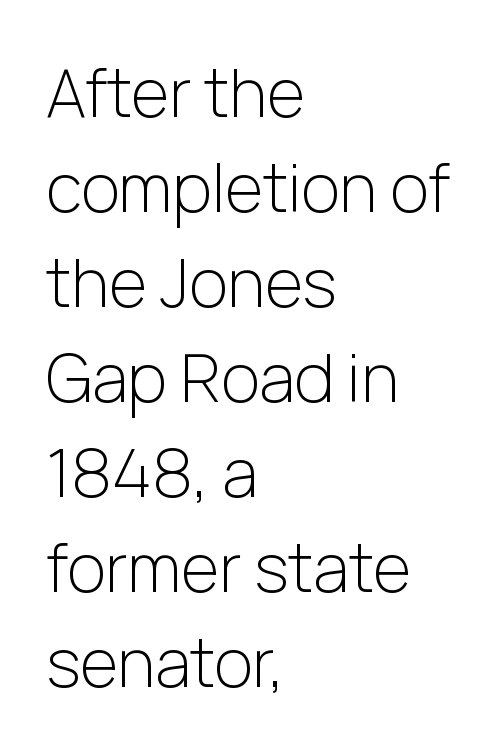
{"serif": "no", "italic": "no", "bold": "no", "weight": "light", "width": "normal", "stroke_contrast": "low", "x_height": "medium", "monospaced": "no", "underline": "no", "align": "left", "line_spacing": "normal", "line_spacing_ratio": 1.44, "letter_spacing": "normal", "letter_spacing_em": 0.0, "glyph_px": 66}
